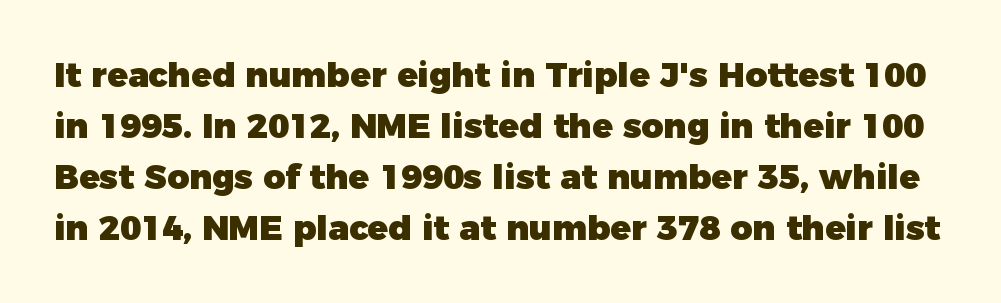
The image shows 34 px heavy sans-serif type, upright; set normal line spacing (1.5x), normal letter spacing, not underlined; low stroke contrast and a medium x-height.
